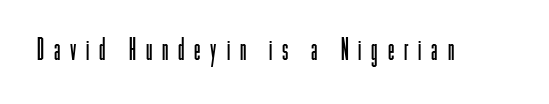
The image shows 29 px light, condensed sans-serif type, upright; set unusually wide letter spacing (+0.34 em), not underlined; low stroke contrast and a medium x-height.
